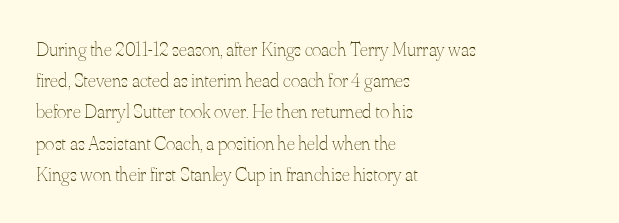
Q: Is the text bold? A: No.
Q: Is the text italic (slanted)? A: No, it is upright.
Q: Is the text underlined? A: No.
Q: How is the paragraph aligned? A: Left-aligned.
Q: Is the spacing between letters normal or unusually wide? A: Normal.
Q: Is the spacing between lines tight, normal or loose? A: Normal.
